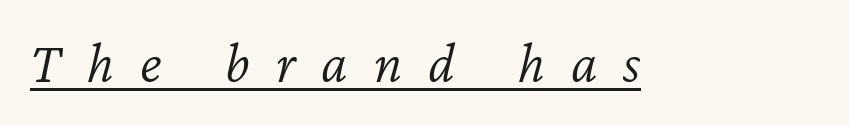
Q: Is the text bold? A: No.
Q: Is the text italic (slanted)? A: Yes, it leans right by about 12 degrees.
Q: Is the text underlined? A: Yes.
Q: Is the spacing between letters normal or unusually wide? A: Unusually wide.
Q: Width (condensed, normal, or wide)? A: Normal.
Q: Stroke contrast? A: Low.
Q: x-height? A: Medium.
Q: Monospaced? A: No.
